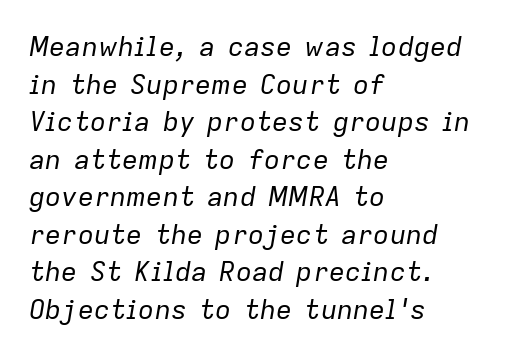
The letterforms sit shoulder to shoulder at normal distance. Stroke mass is kept to a normal reading level or below. Honestly, there is no underline to notice here at all. Style check: oblique. The space between consecutive lines is moderate.
